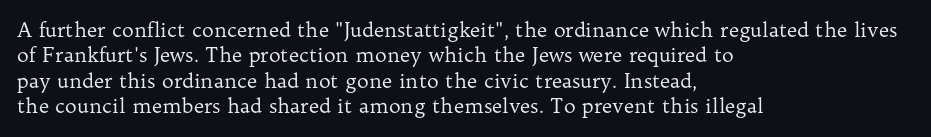
{"italic": "no", "bold": "no", "underline": "no", "align": "left", "line_spacing": "normal", "line_spacing_ratio": 1.27, "letter_spacing": "normal", "letter_spacing_em": 0.0, "glyph_px": 20}
